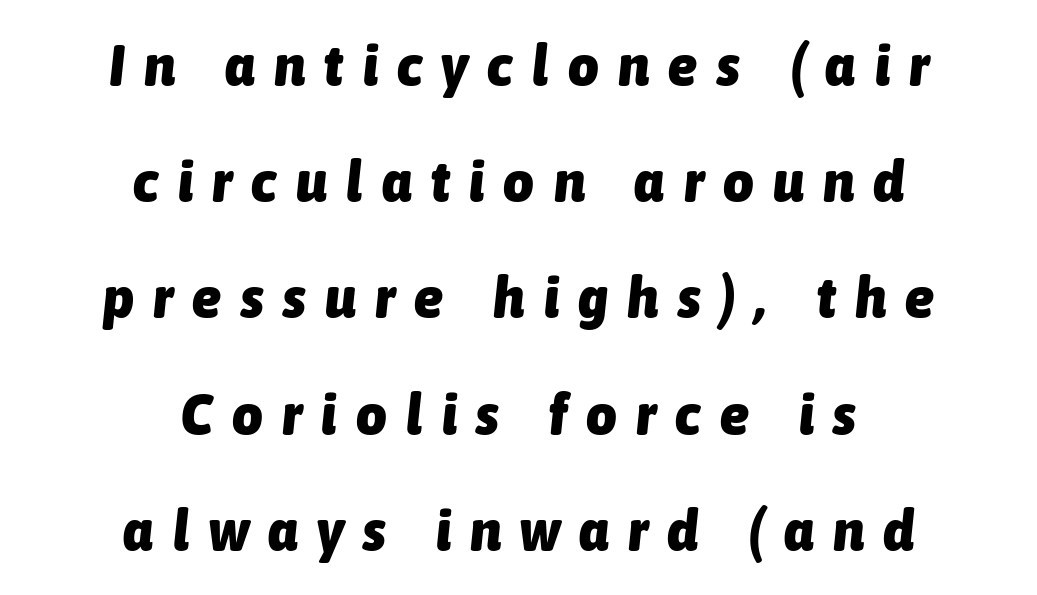
The image shows 59 px heavy, condensed type, italic (leaning right); set centered, loose line spacing (1.97x), unusually wide letter spacing (+0.33 em), not underlined; low stroke contrast and a medium x-height.
